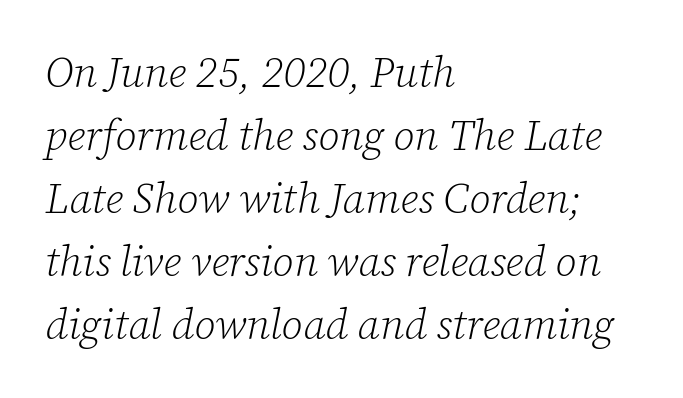
Regarding serifs, this sample has them. Regarding leading, the lines here are spaced in the standard way. This is not heavy type; no bold has been used. Tracking value appears to be zero — textbook default spacing. An italicized treatment has been applied to the whole sample. This sample is left-justified, so line endings fall wherever the words run out.
